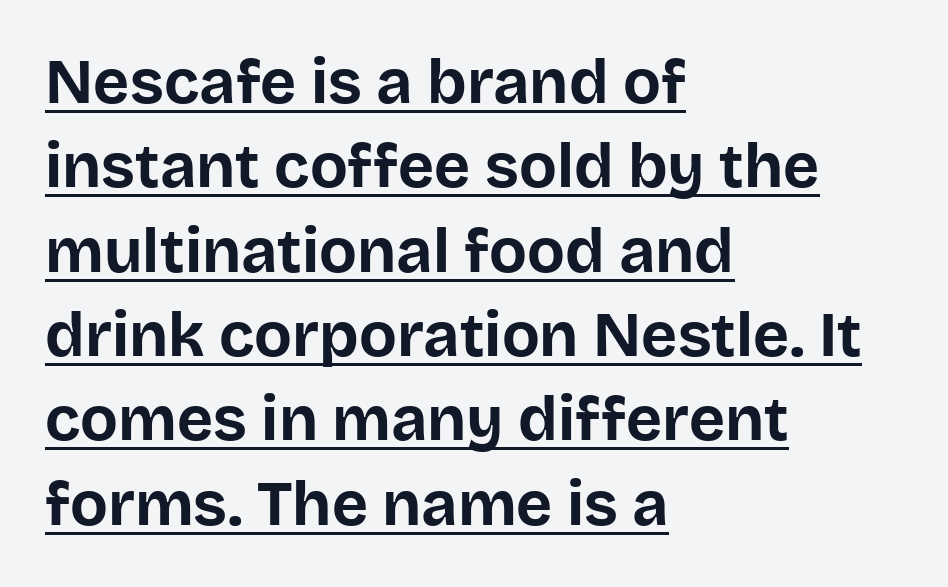
The image shows 62 px bold sans-serif type, upright; set left-aligned, normal line spacing (1.36x), normal letter spacing, underlined; low stroke contrast and a large x-height.
